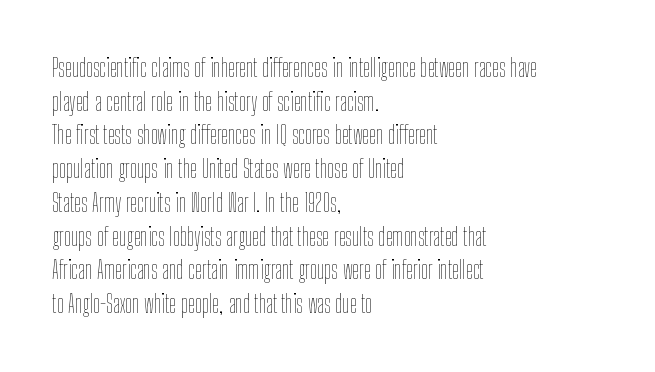
Honestly, there is no underline to notice here at all. When letters stand straight like this, we call the style roman or upright. The passage shown stacks its lines at a standard gap. Horizontal alignment here is leftward, the default for most running prose. Ink coverage per letter is moderate at most.
